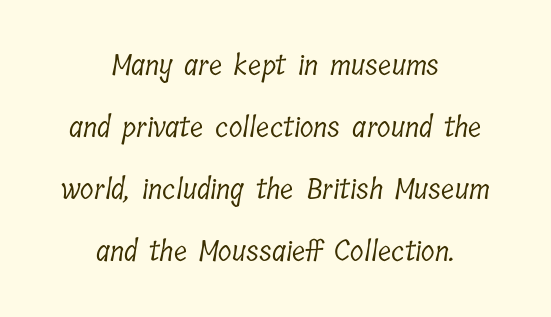
{"serif": "yes", "bold": "no", "weight": "light", "width": "condensed", "stroke_contrast": "low", "x_height": "medium", "monospaced": "no", "underline": "no", "align": "center", "line_spacing": "loose", "line_spacing_ratio": 2.21, "letter_spacing": "normal", "letter_spacing_em": 0.0, "glyph_px": 28}
